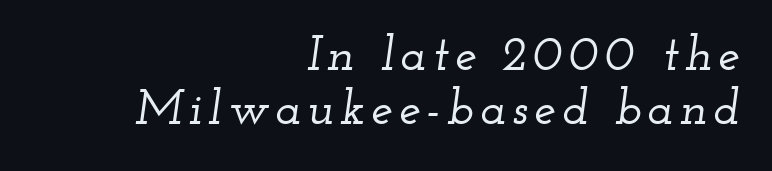
Rows of type sit shoulder to shoulder in the vertical direction. The space beneath each line is pristine and unruled. The letters carry serifs — small finishing strokes at the ends of their stems. The lettering tilts uniformly, giving the passage an italic look.
